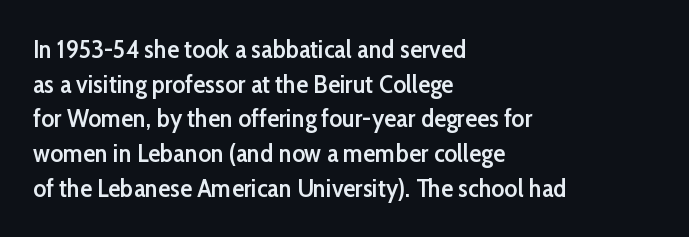
The image shows 25 px text type, upright; set left-aligned, normal line spacing (1.39x), normal letter spacing, not underlined.
